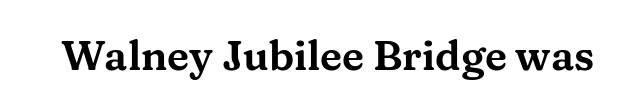
The image shows 41 px wide serif type, upright; set normal letter spacing, not underlined; medium stroke contrast and a medium x-height.
